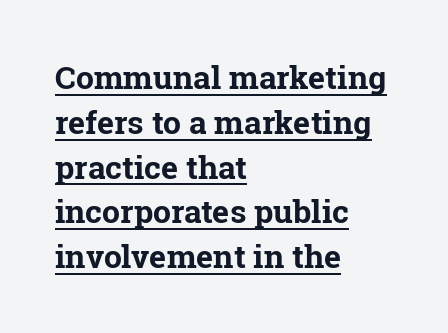
Rendered with straight, roman letterforms. Little horizontal feet cap the strokes, marking this as serif type. These lines stack with their left ends in a neat column. Spacing between characters is what you'd get straight out of the box. Each letter keeps its own natural width here, so spacing adapts to shape.
